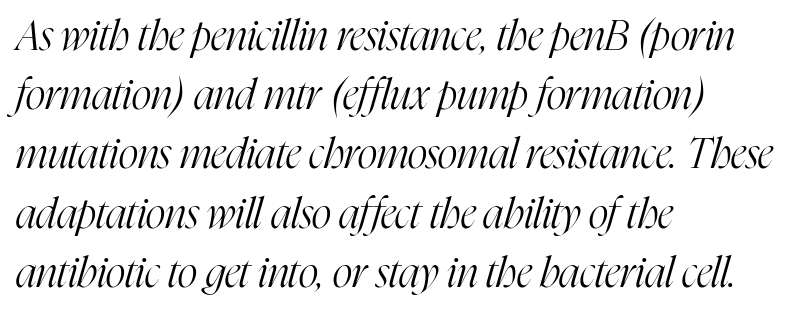
Q: Is the text bold? A: No.
Q: Is the text italic (slanted)? A: Yes, it leans right by about 16 degrees.
Q: Is the typeface a serif or a sans-serif typeface? A: Serif.
Q: Is the text underlined? A: No.
Q: How is the paragraph aligned? A: Left-aligned.
Q: Is the spacing between letters normal or unusually wide? A: Normal.
Q: Is the spacing between lines tight, normal or loose? A: Normal.
Q: Width (condensed, normal, or wide)? A: Condensed.
Q: Stroke contrast? A: High.
Q: x-height? A: Medium.
Q: Monospaced? A: No.
